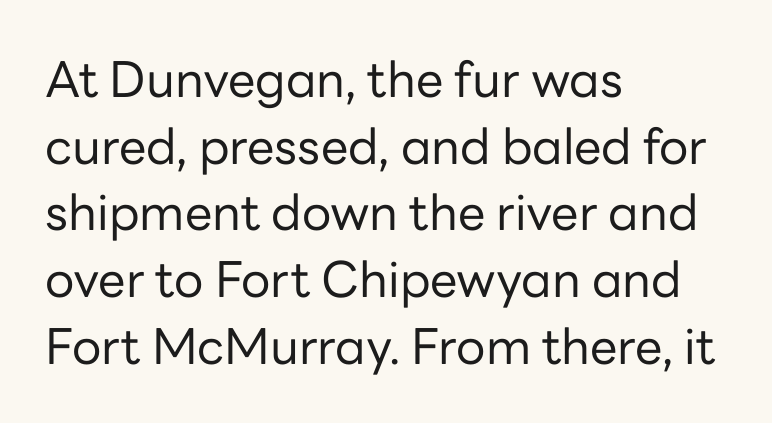
Stem width sits at or under what a default text font uses. What kind of face is this? One without serifs — a sans. Check the space under the baseline: it is left empty. The axis of the letterforms is exactly vertical.
